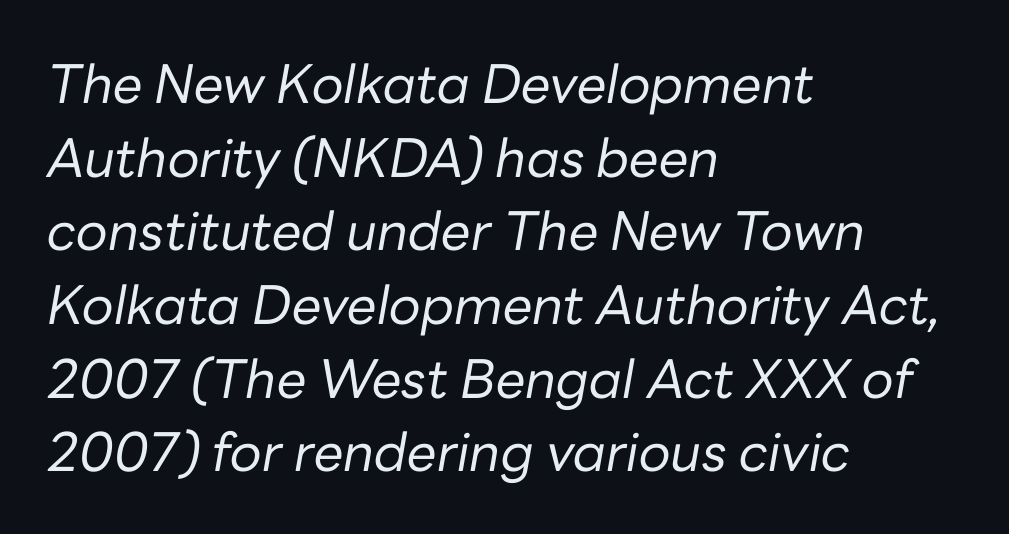
The face used here is rendered with its standard letterfit. A student would call this left alignment; a typographer would say flush left, rag right. Check under the words: just untouched page. The passage shown stacks its lines at a standard gap.
